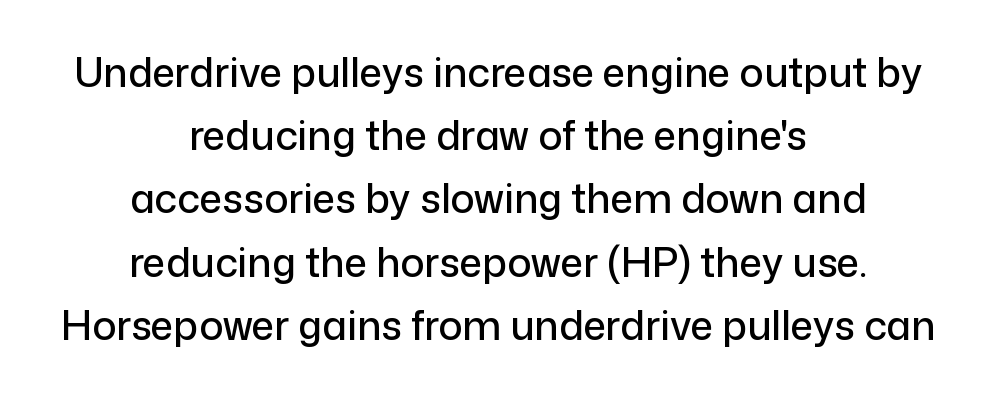
The image shows 40 px sans-serif type, upright; set centered, normal line spacing (1.58x), normal letter spacing, not underlined; low stroke contrast and a medium x-height.
